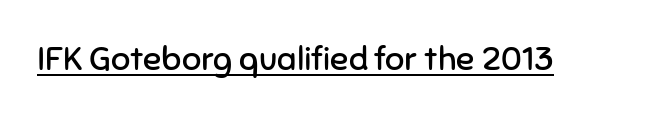
Q: Is the text bold? A: No.
Q: Is the text italic (slanted)? A: No, it is upright.
Q: Is the typeface a serif or a sans-serif typeface? A: Sans-serif.
Q: Is the text underlined? A: Yes.
Q: Is the spacing between letters normal or unusually wide? A: Normal.
Q: Width (condensed, normal, or wide)? A: Normal.
Q: Stroke contrast? A: Low.
Q: x-height? A: Medium.
Q: Monospaced? A: No.
